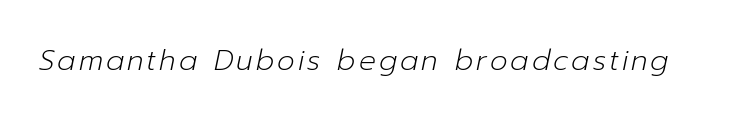
The image shows 28 px light type, italic (leaning right); set not underlined; low stroke contrast and a medium x-height.
